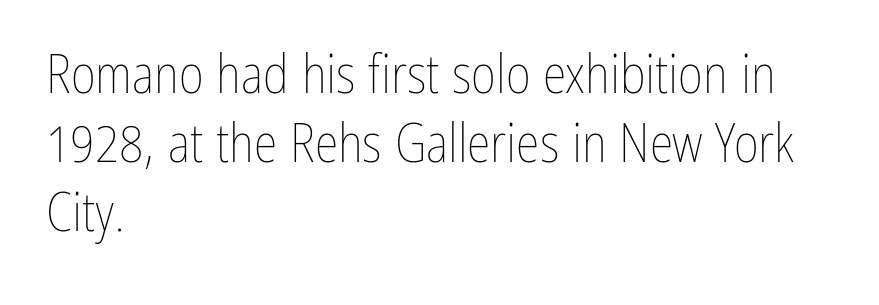
Q: Is the text bold? A: No.
Q: Is the text italic (slanted)? A: No, it is upright.
Q: Is the text underlined? A: No.
Q: How is the paragraph aligned? A: Left-aligned.
Q: Is the spacing between letters normal or unusually wide? A: Normal.
Q: Is the spacing between lines tight, normal or loose? A: Normal.
Q: Width (condensed, normal, or wide)? A: Condensed.
Q: Stroke contrast? A: Low.
Q: x-height? A: Medium.
Q: Monospaced? A: No.
